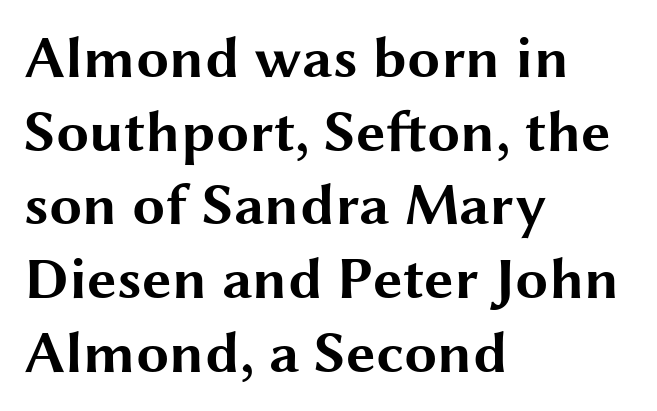
The image shows 59 px bold, wide sans-serif type, upright; set left-aligned, normal line spacing (1.25x), normal letter spacing, not underlined; medium stroke contrast and a medium x-height.
